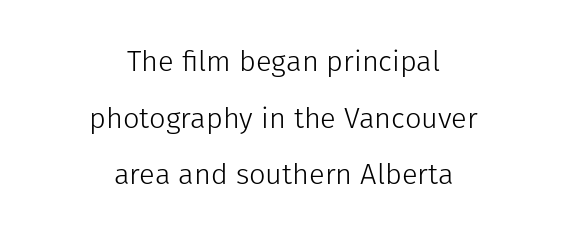
The image shows 29 px light sans-serif type, upright; set centered, loose line spacing (1.95x), normal letter spacing, not underlined; low stroke contrast and a medium x-height.
